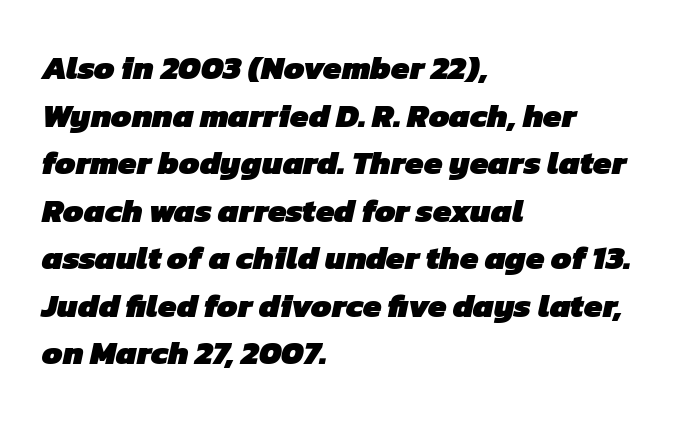
{"serif": "no", "bold": "yes", "weight": "heavy", "width": "normal", "stroke_contrast": "low", "x_height": "medium", "monospaced": "no", "underline": "no", "align": "left", "line_spacing": "normal", "line_spacing_ratio": 1.44, "letter_spacing": "normal", "letter_spacing_em": 0.0, "glyph_px": 33}
